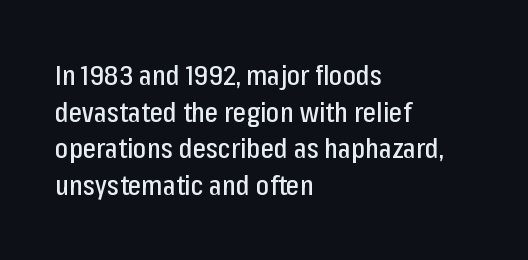
The image shows 28 px condensed sans-serif type, upright; set left-aligned, normal line spacing (1.31x), normal letter spacing, not underlined; low stroke contrast and a medium x-height.
